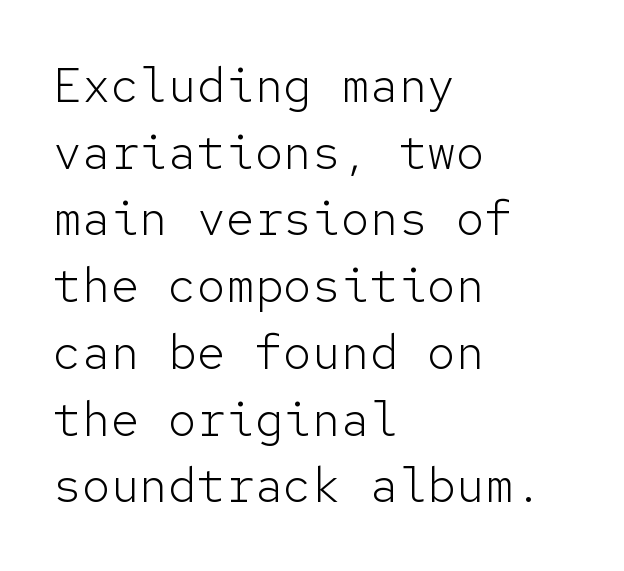
The image shows 48 px light sans-serif type, upright, monospaced; set left-aligned, normal line spacing (1.39x), normal letter spacing, not underlined; low stroke contrast and a medium x-height.
